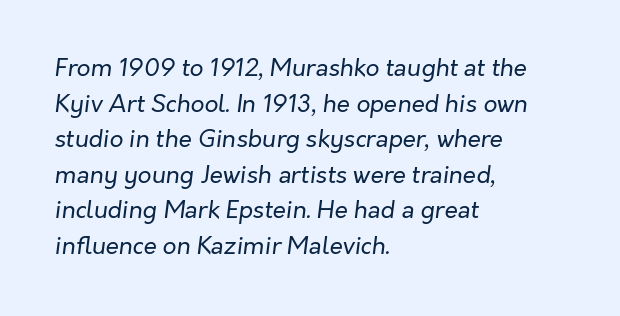
The image shows 24 px text type, italic (leaning right); set left-aligned, normal line spacing (1.48x), normal letter spacing, not underlined.
